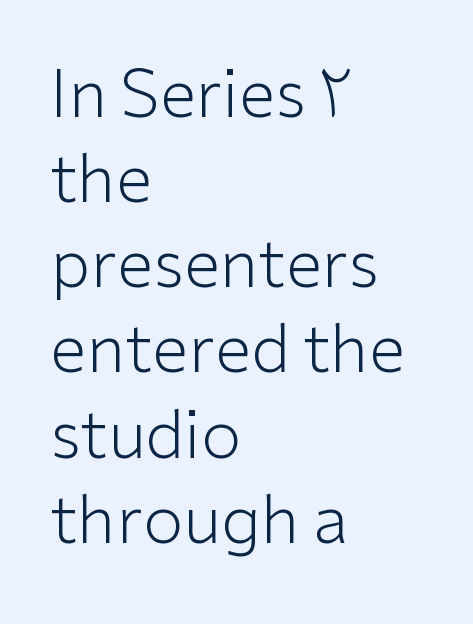
Is there much room between lines? A standard amount, neither cramped nor airy. Varying glyph widths throughout — classic text-font behaviour. The typesetter chose a ragged-right arrangement here. The lettering stays uniformly vertical, giving the passage a roman look. This is not heavy type; no bold has been used. Check under the words: just untouched page.
